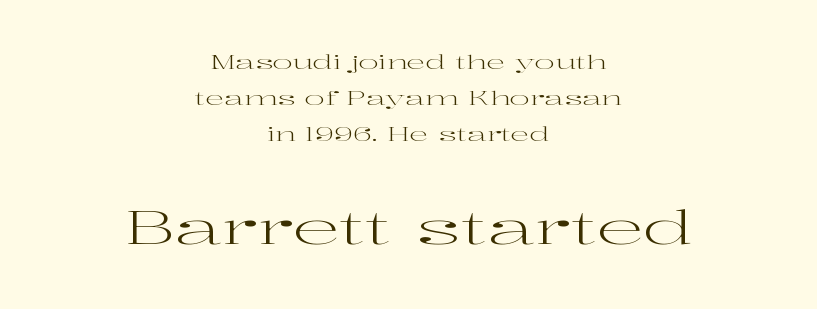
Does extra space separate the letters? No, they use regular spacing. The typesetter chose a symmetrical, centered arrangement here. This sample uses an upright cut, with every glyph sitting square on the baseline. Type without underlining.
